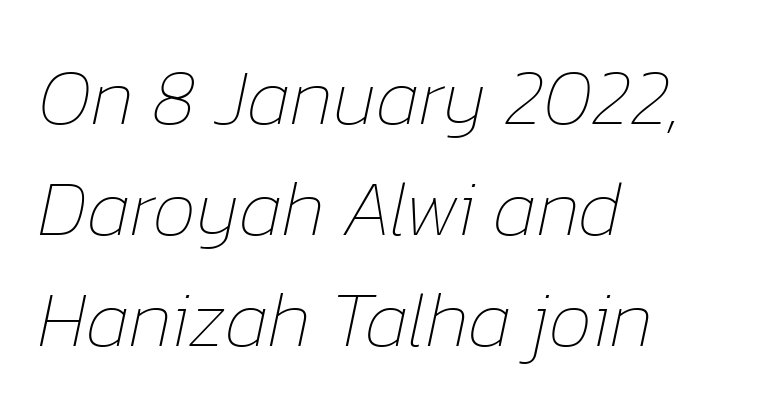
Horizontally, the lines are justified to the leading edge only. A typesetter would call this leading conventional body-copy spacing. Does the lettering tilt? It does — this is italic. Characters follow at the spacing the type designer built in. The font sits on the lighter half of the weight spectrum, regular included. Looks like regular typesetting: each glyph gets only the width it needs.
